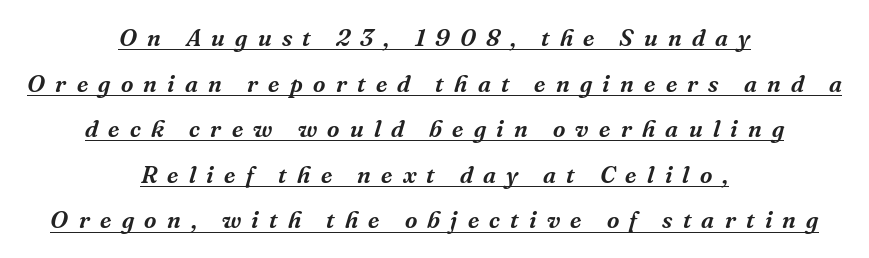
Q: Is the text italic (slanted)? A: Yes, it leans right by about 16 degrees.
Q: Is the text underlined? A: Yes.
Q: How is the paragraph aligned? A: Centered.
Q: Is the spacing between letters normal or unusually wide? A: Unusually wide.
Q: Is the spacing between lines tight, normal or loose? A: Loose.
